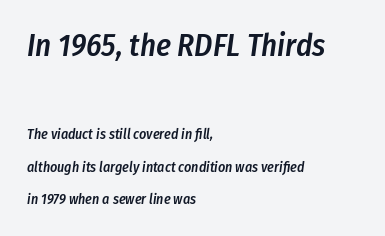
Bigger letters appear in the top chunk; the bottom chunk is reduced. In terms of leading, this rendering errs on the spacious side. The lines are quadded left. A bit beefed up — I'd call it semibold rather than bold. These lines are rendered in a variable-pitch font.
